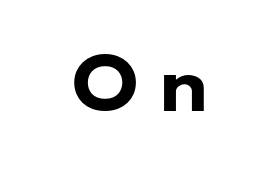
Q: Is the text bold? A: Yes.
Q: Is the typeface a serif or a sans-serif typeface? A: Sans-serif.
Q: Is the text underlined? A: No.
Q: Is the spacing between letters normal or unusually wide? A: Unusually wide.
Q: Width (condensed, normal, or wide)? A: Wide.
Q: Stroke contrast? A: Low.
Q: x-height? A: Small.
Q: Monospaced? A: No.
